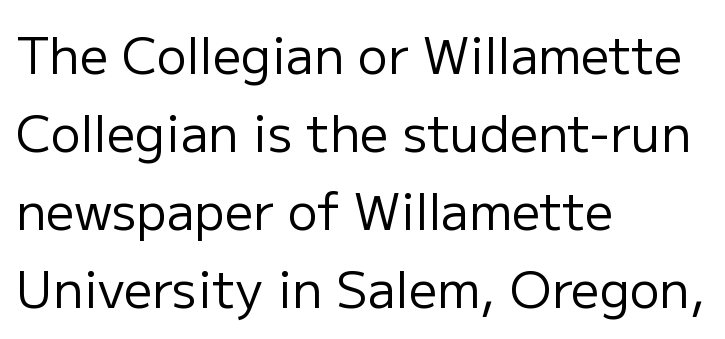
{"serif": "no", "italic": "no", "bold": "no", "weight": "regular", "width": "normal", "stroke_contrast": "low", "x_height": "medium", "monospaced": "no", "underline": "no", "align": "left", "line_spacing": "normal", "line_spacing_ratio": 1.56, "letter_spacing": "normal", "letter_spacing_em": 0.0, "glyph_px": 50}
